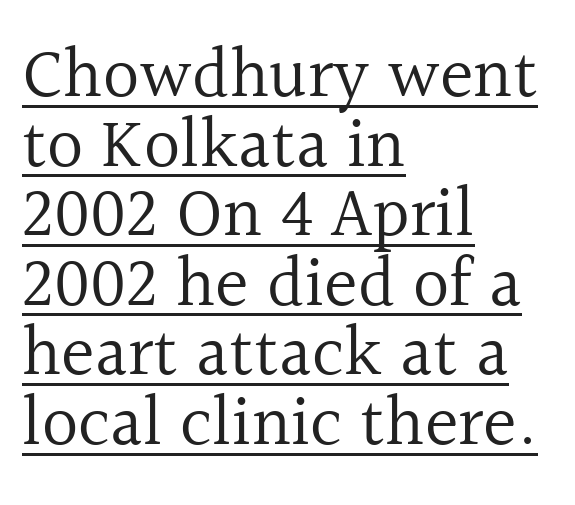
Q: Is the text bold? A: No.
Q: Is the text italic (slanted)? A: No, it is upright.
Q: Is the typeface a serif or a sans-serif typeface? A: Serif.
Q: Is the text underlined? A: Yes.
Q: How is the paragraph aligned? A: Left-aligned.
Q: Is the spacing between letters normal or unusually wide? A: Normal.
Q: Is the spacing between lines tight, normal or loose? A: Tight.
Q: Width (condensed, normal, or wide)? A: Normal.
Q: x-height? A: Medium.
Q: Monospaced? A: No.
